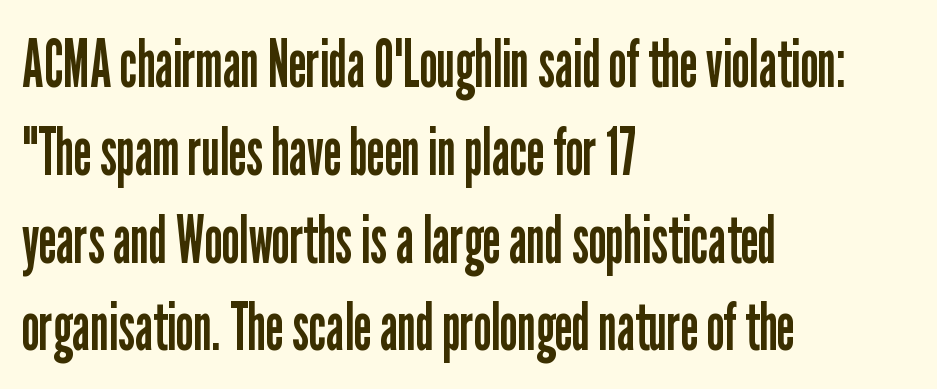
Is this a sans? Yes — the strokes have no serifs. Interline gaps are of average width in this sample. In terms of letterspacing, this is plain default setting. Plain, unruled lines of type. Here the designer chose a conventional face with non-uniform glyph widths.
